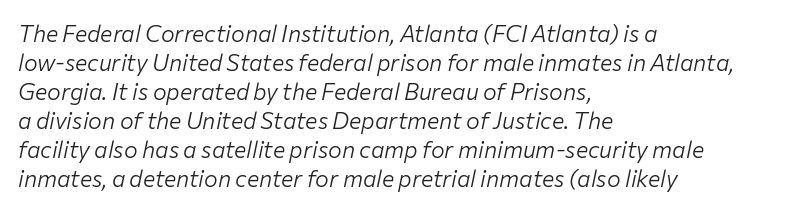
Q: Is the text bold? A: No.
Q: Is the text italic (slanted)? A: Yes, it leans right by about 12 degrees.
Q: Is the text underlined? A: No.
Q: How is the paragraph aligned? A: Left-aligned.
Q: Is the spacing between letters normal or unusually wide? A: Normal.
Q: Is the spacing between lines tight, normal or loose? A: Normal.
